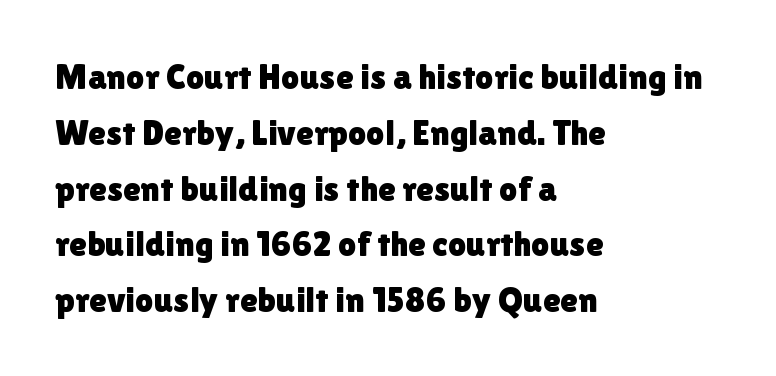
{"serif": "no", "italic": "no", "width": "normal", "x_height": "medium", "monospaced": "no", "underline": "no", "align": "left", "line_spacing": "normal", "line_spacing_ratio": 1.55, "letter_spacing": "normal", "letter_spacing_em": 0.0, "glyph_px": 36}
